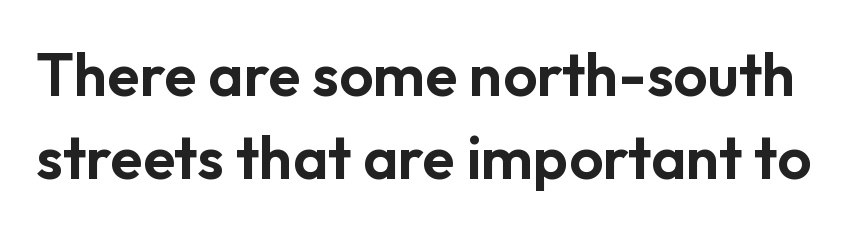
This rendering features lettering with no underline. In terms of letterform style, serifs are entirely absent. Every character sits straight up, as roman type does. What stands out about the letter spacing? Nothing — it is the standard amount.
